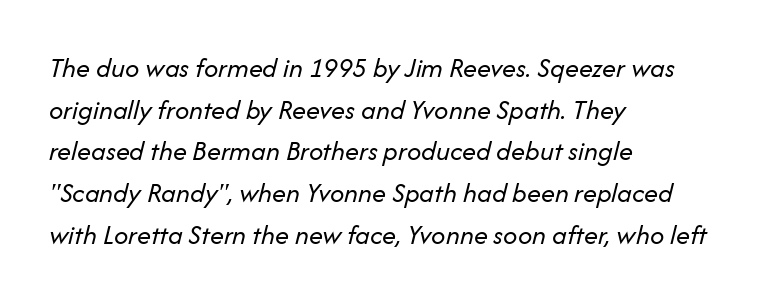
Q: Is the text bold? A: No.
Q: Is the text italic (slanted)? A: Yes, it leans right by about 14 degrees.
Q: Is the text underlined? A: No.
Q: How is the paragraph aligned? A: Left-aligned.
Q: Is the spacing between letters normal or unusually wide? A: Normal.
Q: Is the spacing between lines tight, normal or loose? A: Normal.
Q: Width (condensed, normal, or wide)? A: Normal.
Q: Stroke contrast? A: Low.
Q: x-height? A: Medium.
Q: Monospaced? A: No.
